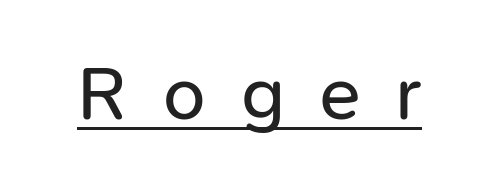
Q: Is the text bold? A: No.
Q: Is the text italic (slanted)? A: No, it is upright.
Q: Is the typeface a serif or a sans-serif typeface? A: Sans-serif.
Q: Is the text underlined? A: Yes.
Q: Is the spacing between letters normal or unusually wide? A: Unusually wide.
Q: Width (condensed, normal, or wide)? A: Normal.
Q: Stroke contrast? A: Low.
Q: x-height? A: Medium.
Q: Monospaced? A: No.
